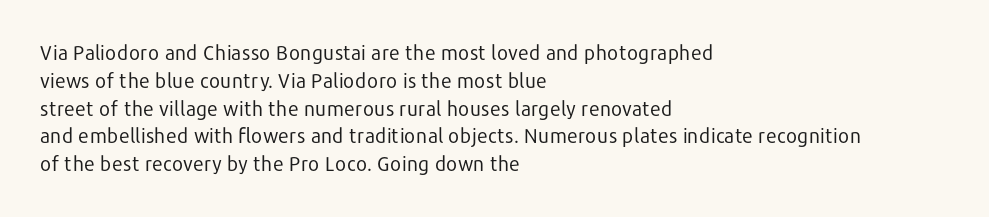
Q: Is the text bold? A: No.
Q: Is the text italic (slanted)? A: No, it is upright.
Q: Is the text underlined? A: No.
Q: How is the paragraph aligned? A: Left-aligned.
Q: Is the spacing between letters normal or unusually wide? A: Normal.
Q: Is the spacing between lines tight, normal or loose? A: Normal.
